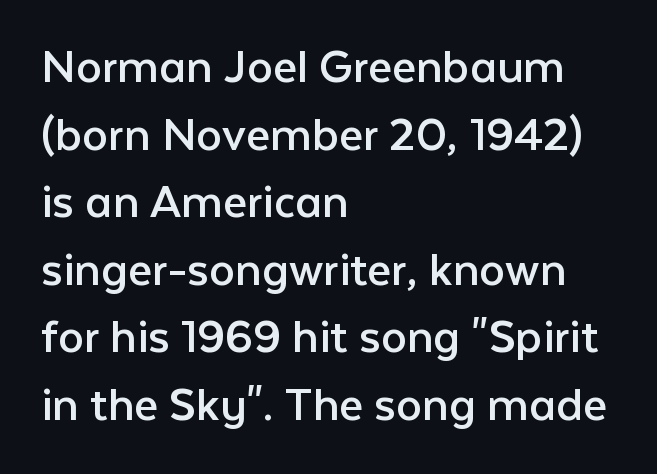
Q: Is the text bold? A: No.
Q: Is the text italic (slanted)? A: No, it is upright.
Q: Is the typeface a serif or a sans-serif typeface? A: Sans-serif.
Q: Is the text underlined? A: No.
Q: How is the paragraph aligned? A: Left-aligned.
Q: Is the spacing between letters normal or unusually wide? A: Normal.
Q: Is the spacing between lines tight, normal or loose? A: Normal.
Q: Width (condensed, normal, or wide)? A: Normal.
Q: Stroke contrast? A: Low.
Q: x-height? A: Medium.
Q: Monospaced? A: No.
